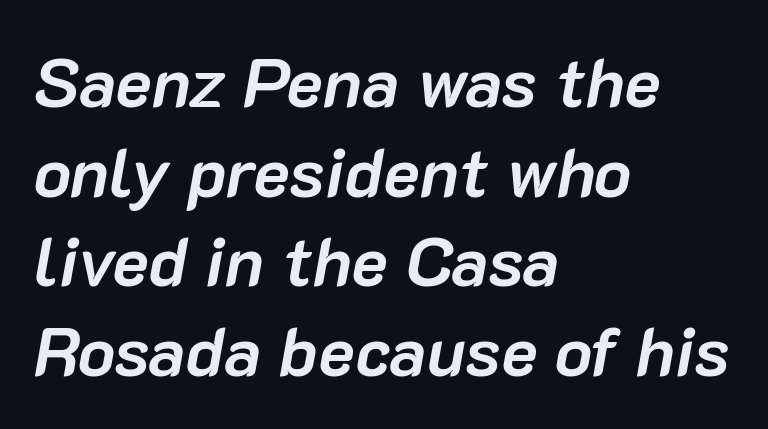
Horizontal bands of white between lines are of average thickness. The tracking reads as untouched default to a designer's eye. These lines carry a lot of weight — the face is fully bold. The passage shown is typed in a proportional face where columns would drift. Teacher's note: observe the even left margin — that is flush-left alignment. The gap between lines stays unmarked.
